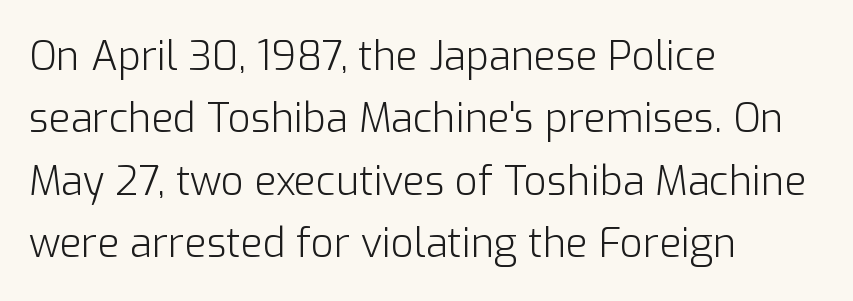
Q: Is the text bold? A: No.
Q: Is the text italic (slanted)? A: No, it is upright.
Q: Is the typeface a serif or a sans-serif typeface? A: Sans-serif.
Q: Is the text underlined? A: No.
Q: How is the paragraph aligned? A: Left-aligned.
Q: Is the spacing between letters normal or unusually wide? A: Normal.
Q: Is the spacing between lines tight, normal or loose? A: Normal.
Q: Width (condensed, normal, or wide)? A: Normal.
Q: Stroke contrast? A: Low.
Q: x-height? A: Medium.
Q: Monospaced? A: No.
